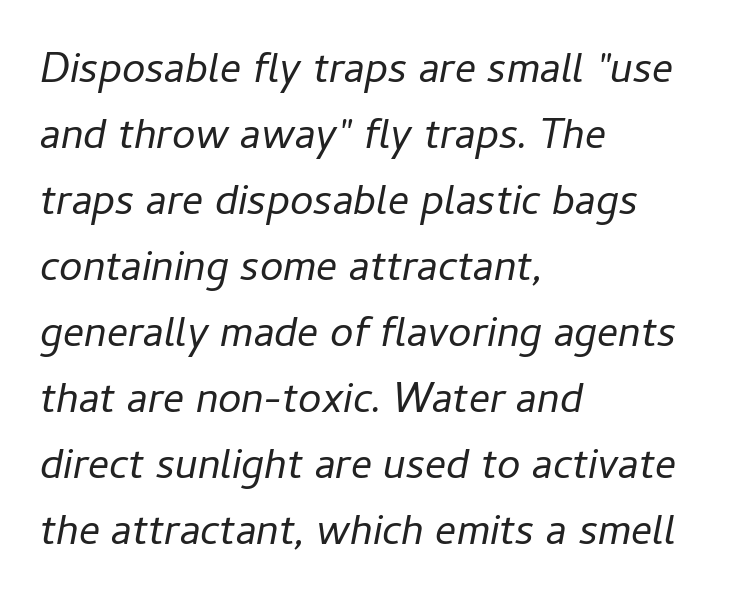
The image shows 42 px regular-weight type, italic (leaning right); set left-aligned, normal line spacing (1.57x), normal letter spacing, not underlined; low stroke contrast and a medium x-height.
